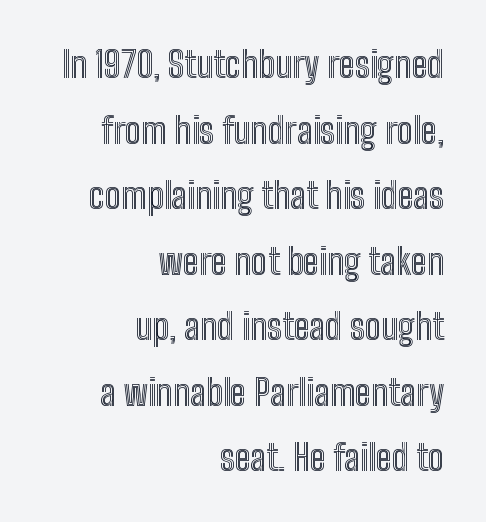
{"italic": "no", "width": "condensed", "x_height": "medium", "monospaced": "no", "underline": "no", "align": "right", "line_spacing_ratio": 1.82, "letter_spacing": "normal", "letter_spacing_em": 0.0, "glyph_px": 36}
